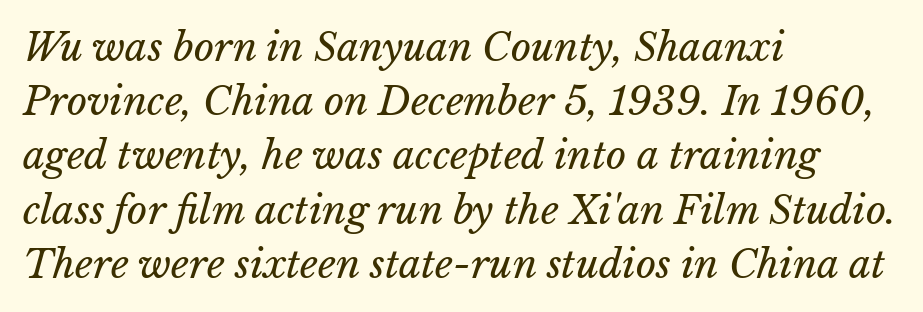
{"italic": "yes", "lean": "right", "slant_degrees": 15, "bold": "no", "weight": "regular", "width": "normal", "stroke_contrast": "low", "x_height": "medium", "monospaced": "no", "underline": "no", "align": "left", "line_spacing": "normal", "line_spacing_ratio": 1.39, "letter_spacing": "normal", "letter_spacing_em": 0.0, "glyph_px": 39}
